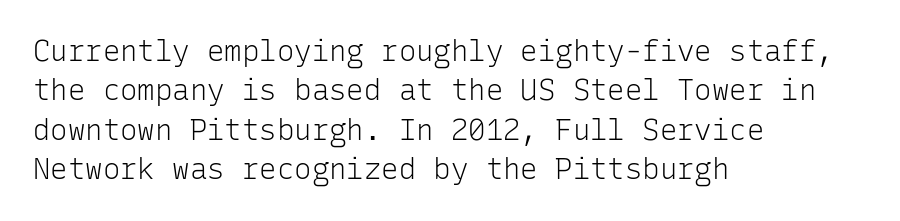
Heft: none added — not bold. The paragraph shown leans on its left margin. Every character sits straight up, as roman type does. The space between consecutive lines is moderate.
